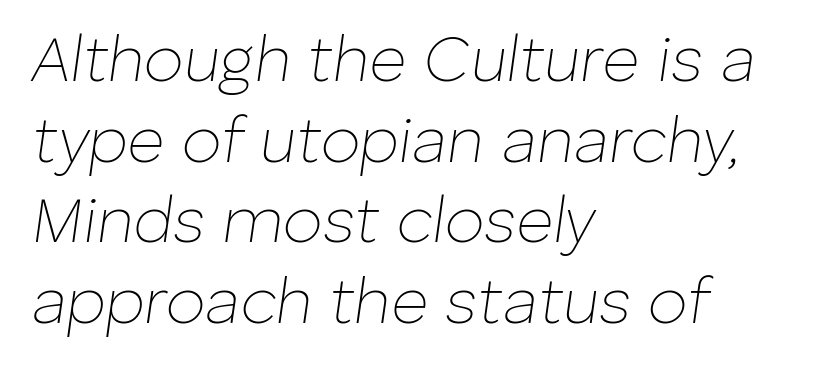
Q: Is the text bold? A: No.
Q: Is the text italic (slanted)? A: Yes, it leans right by about 8 degrees.
Q: Is the text underlined? A: No.
Q: How is the paragraph aligned? A: Left-aligned.
Q: Is the spacing between letters normal or unusually wide? A: Normal.
Q: Is the spacing between lines tight, normal or loose? A: Normal.
Q: Width (condensed, normal, or wide)? A: Normal.
Q: Stroke contrast? A: Low.
Q: x-height? A: Medium.
Q: Monospaced? A: No.
